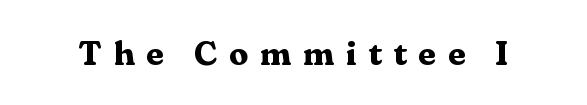
Quick note: not italic, upright. Does extra space separate the letters? Yes, quite a lot of it. Spacing verdict: proportional, widths tailored to each character. Examine the stroke ends and you'll spot serifs. Only glyphs here, with clear space below each row. Summary of weight: heavy, a full bold.
